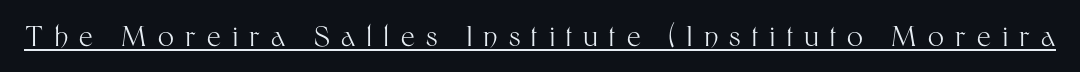
The image shows 28 px light sans-serif type, upright; set unusually wide letter spacing (+0.4 em), underlined; medium stroke contrast and a medium x-height.
